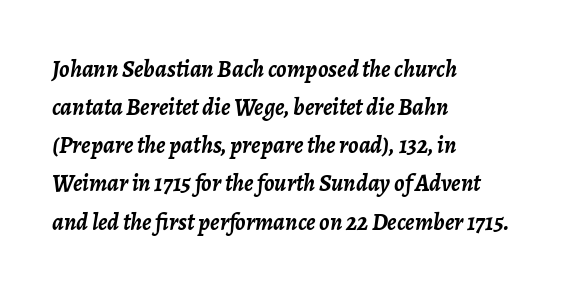
{"italic": "yes", "lean": "right", "slant_degrees": 7, "bold": "yes", "underline": "no", "align": "left", "line_spacing": "normal", "line_spacing_ratio": 1.59, "letter_spacing": "normal", "letter_spacing_em": 0.0, "glyph_px": 24}
